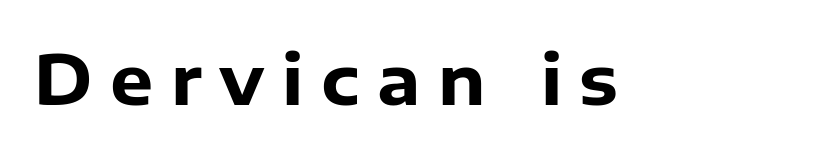
Q: Is the text bold? A: Yes.
Q: Is the text italic (slanted)? A: No, it is upright.
Q: Is the typeface a serif or a sans-serif typeface? A: Sans-serif.
Q: Is the text underlined? A: No.
Q: Is the spacing between letters normal or unusually wide? A: Unusually wide.
Q: Width (condensed, normal, or wide)? A: Normal.
Q: Stroke contrast? A: Low.
Q: x-height? A: Medium.
Q: Monospaced? A: No.
